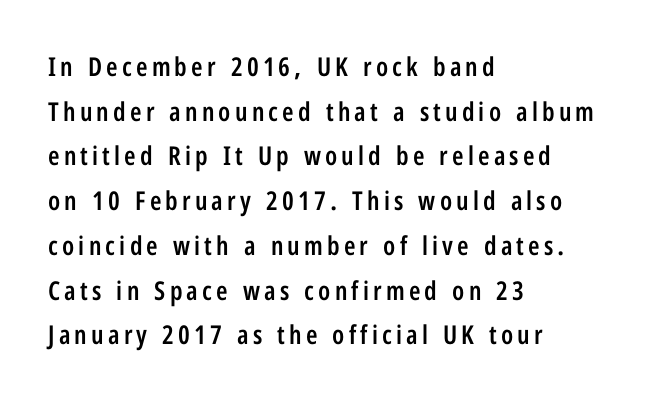
The image shows 26 px text type, upright; set left-aligned, line spacing 1.72x, not underlined.
